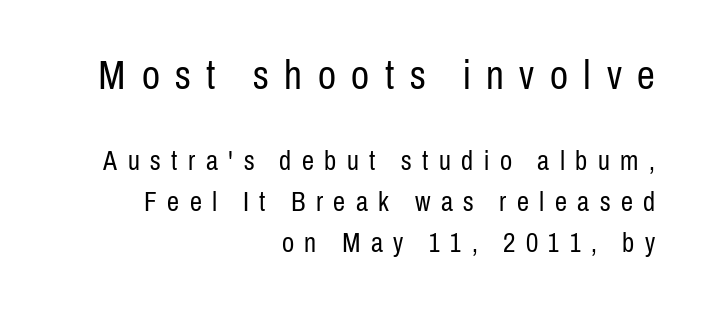
Q: Is the text bold? A: No.
Q: Is the text italic (slanted)? A: No, it is upright.
Q: Is the typeface a serif or a sans-serif typeface? A: Sans-serif.
Q: Is the text underlined? A: No.
Q: How is the paragraph aligned? A: Right-aligned.
Q: Is the spacing between letters normal or unusually wide? A: Unusually wide.
Q: Is the spacing between lines tight, normal or loose? A: Normal.
Q: Which block of text is set in a larger size, the first (top) or the second (bottom)? A: The first (top) one.
Q: Width (condensed, normal, or wide)? A: Condensed.
Q: Stroke contrast? A: Low.
Q: x-height? A: Medium.
Q: Monospaced? A: No.
